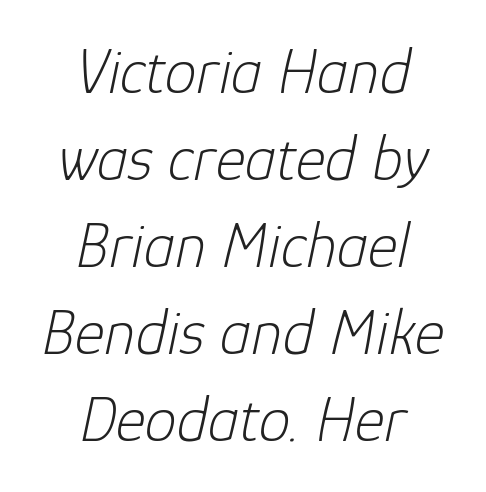
It's the slanting kind of type. Default kerning and tracking; the words read as compact shapes. Glance below the letters and you will spot only blank space. Summary of vertical rhythm: regular, with standard interline spacing. Caption: face not bold, strokes unweighted. Is the block centered? Yes — each line is placed symmetrically about the middle.
